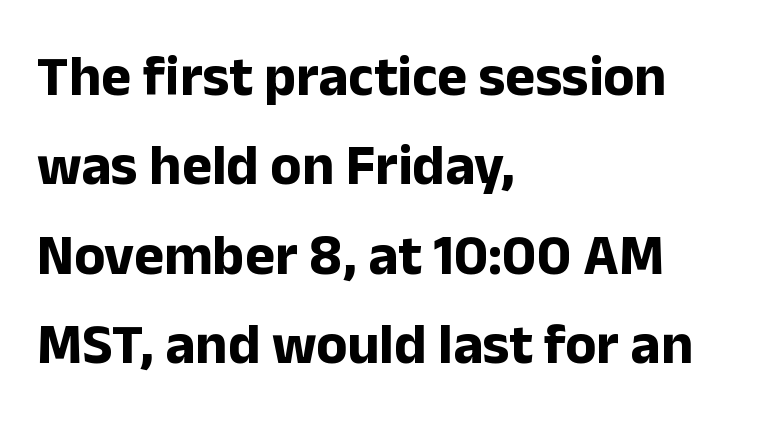
Q: Is the text bold? A: Yes.
Q: Is the text italic (slanted)? A: No, it is upright.
Q: Is the typeface a serif or a sans-serif typeface? A: Sans-serif.
Q: Is the text underlined? A: No.
Q: How is the paragraph aligned? A: Left-aligned.
Q: Is the spacing between letters normal or unusually wide? A: Normal.
Q: Is the spacing between lines tight, normal or loose? A: Normal.
Q: Width (condensed, normal, or wide)? A: Normal.
Q: Stroke contrast? A: Low.
Q: x-height? A: Medium.
Q: Monospaced? A: No.
